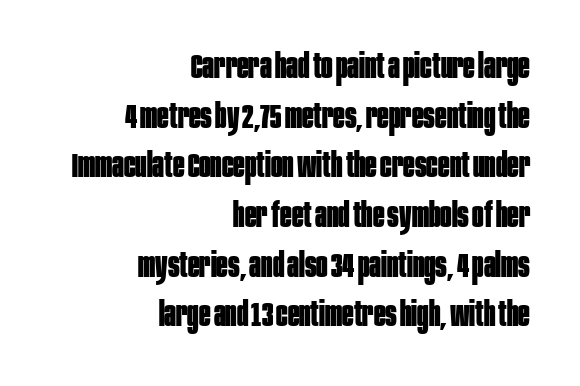
Q: Is the text bold? A: Yes.
Q: Is the text italic (slanted)? A: No, it is upright.
Q: Is the typeface a serif or a sans-serif typeface? A: Sans-serif.
Q: Is the text underlined? A: No.
Q: How is the paragraph aligned? A: Right-aligned.
Q: Is the spacing between letters normal or unusually wide? A: Normal.
Q: Is the spacing between lines tight, normal or loose? A: Normal.
Q: Width (condensed, normal, or wide)? A: Condensed.
Q: Stroke contrast? A: Low.
Q: x-height? A: Large.
Q: Monospaced? A: No.
